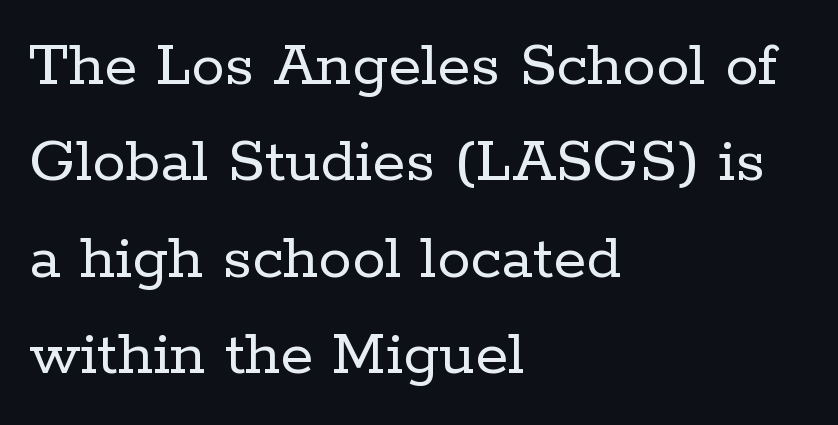
The image shows 67 px regular-weight serif type, upright; set left-aligned, normal line spacing (1.44x), normal letter spacing, not underlined; low stroke contrast and a medium x-height.
